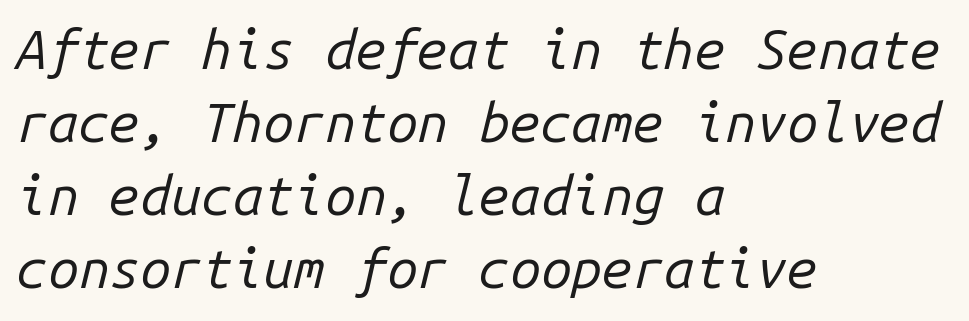
Q: Is the text bold? A: No.
Q: Is the text italic (slanted)? A: Yes, it leans right by about 14 degrees.
Q: Is the text underlined? A: No.
Q: How is the paragraph aligned? A: Left-aligned.
Q: Is the spacing between letters normal or unusually wide? A: Normal.
Q: Is the spacing between lines tight, normal or loose? A: Normal.
Q: Width (condensed, normal, or wide)? A: Normal.
Q: Stroke contrast? A: Low.
Q: x-height? A: Medium.
Q: Monospaced? A: Yes.
